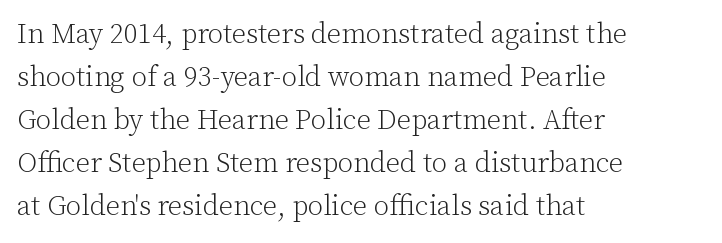
Q: Is the text bold? A: No.
Q: Is the text italic (slanted)? A: No, it is upright.
Q: Is the typeface a serif or a sans-serif typeface? A: Serif.
Q: Is the text underlined? A: No.
Q: How is the paragraph aligned? A: Left-aligned.
Q: Is the spacing between letters normal or unusually wide? A: Normal.
Q: Is the spacing between lines tight, normal or loose? A: Normal.
Q: Width (condensed, normal, or wide)? A: Normal.
Q: Stroke contrast? A: Low.
Q: x-height? A: Medium.
Q: Monospaced? A: No.
